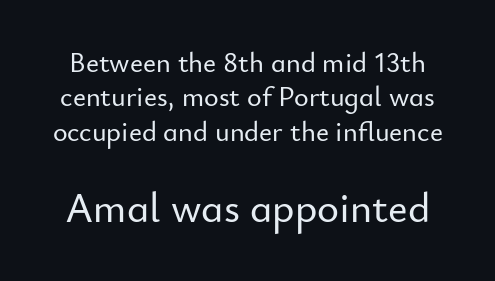
{"serif": "no", "italic": "no", "width": "normal", "stroke_contrast": "low", "x_height": "small", "monospaced": "no", "underline": "no", "line_spacing_ratio": 1.23, "letter_spacing": "normal", "letter_spacing_em": 0.0, "larger_block": "second", "size_ratio": 1.5, "glyph_px": 42}
